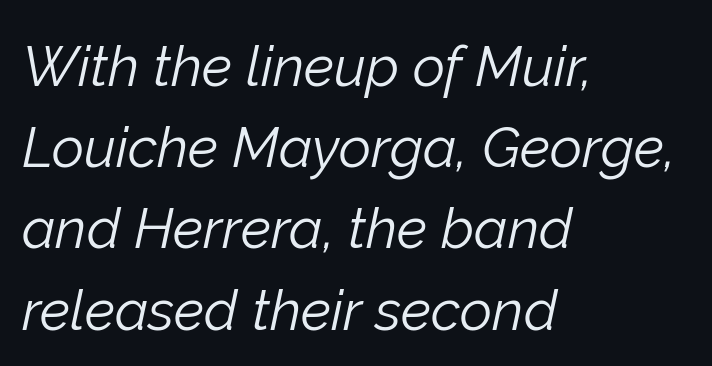
Anything drawn beneath the words? Only blank space. Italic? Definitely — the glyphs are oblique. Is the type heavy? It reads as light-to-regular instead. The line-height multiplier appears to be the usual default.
